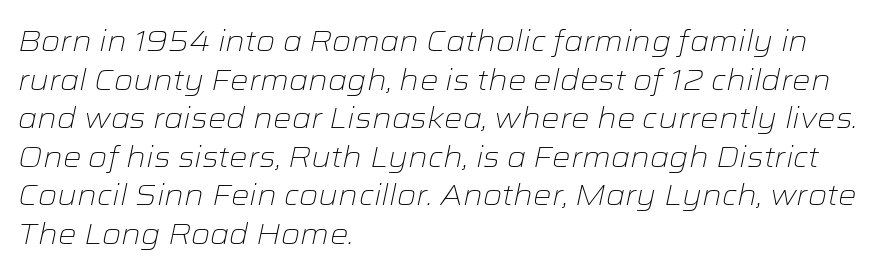
An italicized treatment has been applied to the whole sample. The font is comparable to plain body text, perhaps lighter. These lines keep a tight, regular rhythm from letter to letter. Underlining? Definitely not there. The passage shown is typed in a proportional face where columns would drift. Typeset ragged right — the left edge is the straight one.
